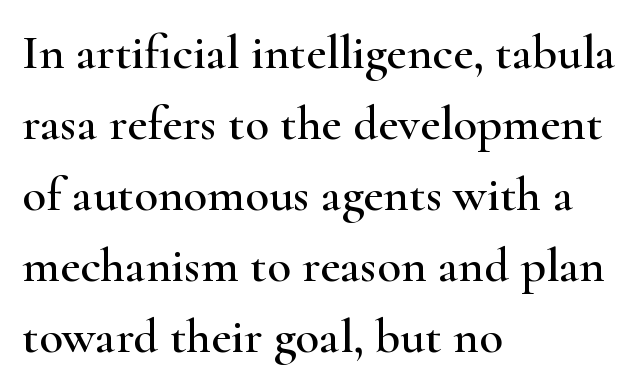
Rendered with straight, roman letterforms. Are there feet on the stems? There are — it's a serif. The rendering anchors every line to the left-hand side. The zone under the glyphs is completely vacant. Interline gaps are of average width in this sample.
